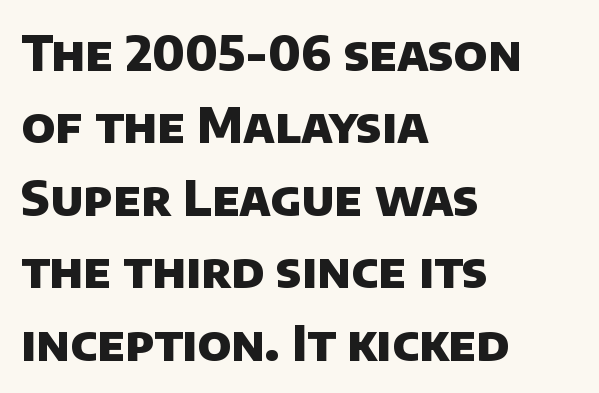
Typographic density is high because the face is bold. In CSS terms this would be text-align: left. A typesetter would call this leading conventional body-copy spacing. Unlike a traditional serif, this face leaves its strokes unadorned. Each word holds together tightly as a unit, with standard inter-letter gaps. Plain, unruled lines of type.
